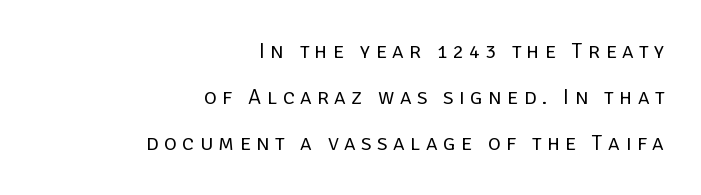
Q: Is the text bold? A: No.
Q: Is the text italic (slanted)? A: No, it is upright.
Q: Is the text underlined? A: No.
Q: How is the paragraph aligned? A: Right-aligned.
Q: Is the spacing between letters normal or unusually wide? A: Unusually wide.
Q: Is the spacing between lines tight, normal or loose? A: Loose.
